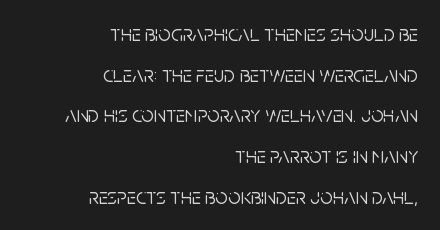
{"italic": "no", "underline": "no", "align": "right", "line_spacing_ratio": 1.85, "letter_spacing": "normal", "letter_spacing_em": 0.0, "glyph_px": 22}
